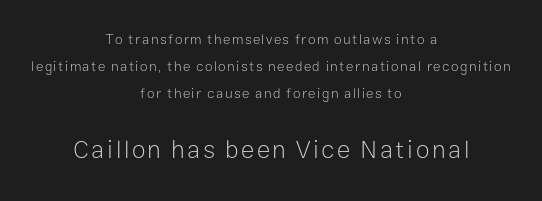
{"italic": "no", "bold": "no", "underline": "no", "align": "center", "line_spacing": "loose", "line_spacing_ratio": 1.93, "larger_block": "second", "size_ratio": 1.79, "glyph_px": 25}
